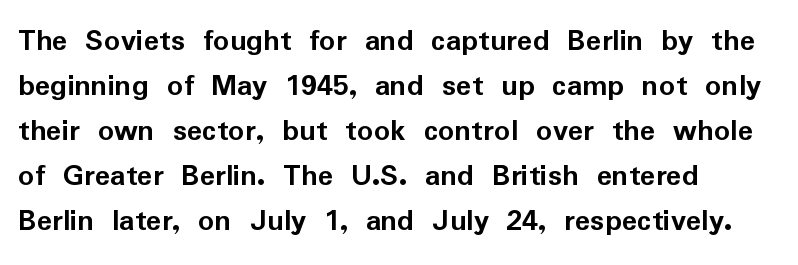
{"serif": "no", "italic": "no", "bold": "yes", "weight": "semibold", "width": "normal", "stroke_contrast": "low", "x_height": "medium", "monospaced": "no", "underline": "no", "align": "left", "line_spacing": "normal", "line_spacing_ratio": 1.41, "letter_spacing": "normal", "letter_spacing_em": 0.0, "glyph_px": 32}
